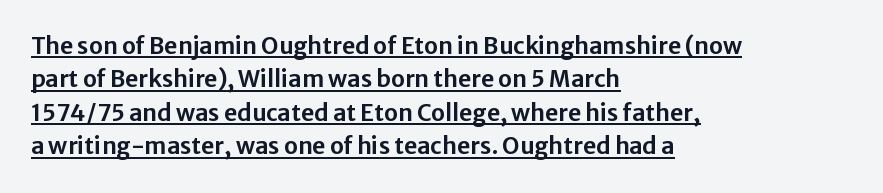
Q: Is the text italic (slanted)? A: No, it is upright.
Q: Is the text underlined? A: Yes.
Q: How is the paragraph aligned? A: Left-aligned.
Q: Is the spacing between letters normal or unusually wide? A: Normal.
Q: Is the spacing between lines tight, normal or loose? A: Normal.
